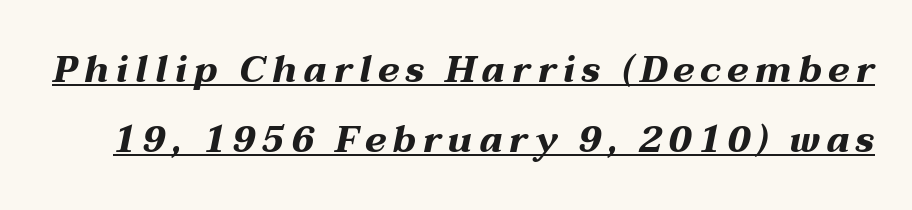
The glyphs are accompanied by a horizontal stroke just below them. The sample has been set heavy, in full bold. Do the characters align in a grid? No, the font is proportional. Observe the lean: these are italic letterforms.
